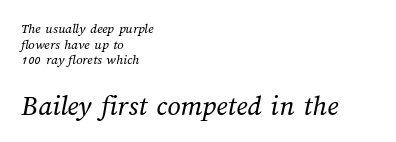
{"bold": "no", "weight": "regular", "width": "normal", "stroke_contrast": "medium", "x_height": "medium", "monospaced": "no", "underline": "no", "align": "left", "line_spacing": "tight", "line_spacing_ratio": 1.11, "letter_spacing": "normal", "letter_spacing_em": 0.0, "larger_block": "second", "size_ratio": 2.07, "glyph_px": 29}
